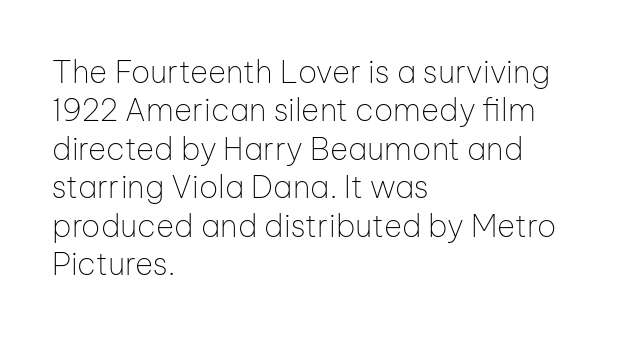
The image shows 31 px thin sans-serif type, upright; set left-aligned, line spacing 1.24x, normal letter spacing, not underlined; low stroke contrast and a medium x-height.
